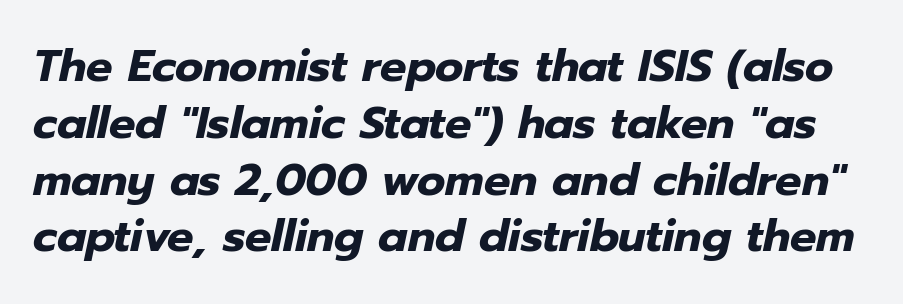
{"italic": "yes", "lean": "right", "slant_degrees": 12, "bold": "yes", "weight": "heavy", "width": "normal", "stroke_contrast": "low", "x_height": "medium", "monospaced": "no", "underline": "no", "line_spacing": "normal", "line_spacing_ratio": 1.29, "letter_spacing": "normal", "letter_spacing_em": 0.0, "glyph_px": 44}
